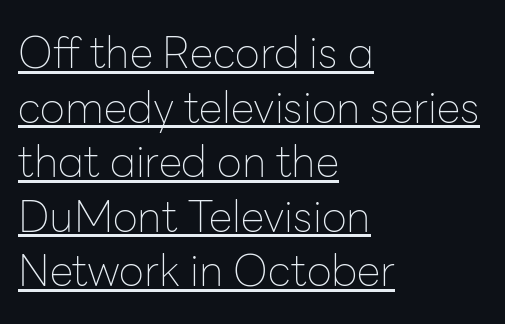
The rows are spaced the way most documents space them. Caption: multi-line text, flush left, ragged right. Ink coverage per letter is moderate at most. Varying glyph widths throughout — classic text-font behaviour.
